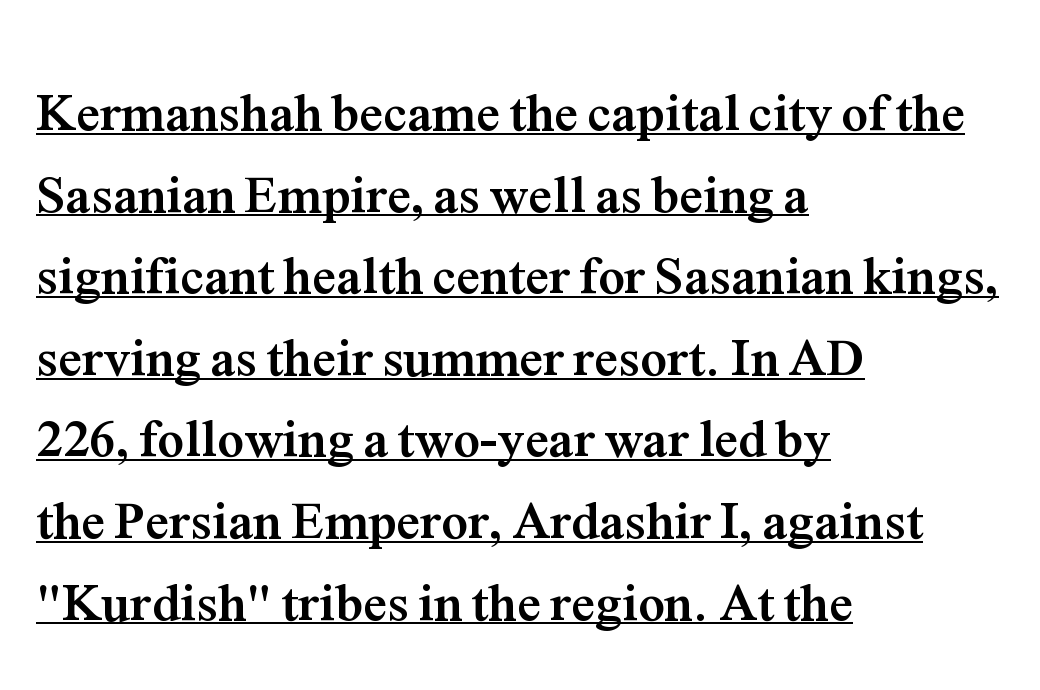
{"serif": "yes", "italic": "no", "bold": "yes", "weight": "semibold", "width": "normal", "stroke_contrast": "medium", "x_height": "medium", "monospaced": "no", "underline": "yes", "align": "left", "line_spacing": "normal", "line_spacing_ratio": 1.54, "letter_spacing": "normal", "letter_spacing_em": 0.0, "glyph_px": 53}
